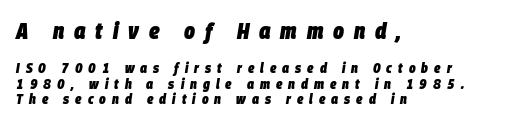
Underline: absent. I'd describe the lettering as bold — thick and assertive. The lettering tilts uniformly, giving the passage an italic look. Between one letter and the next there's a generous, obvious gap. Leftover space on each line is placed entirely after the last word.
